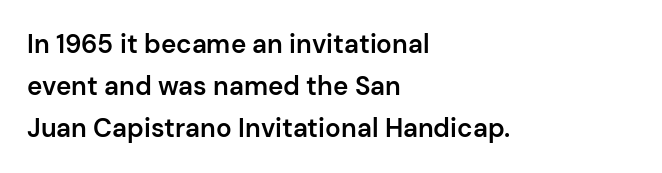
Glyph-to-glyph distance matches everyday printed text. Is there much room between lines? A standard amount, neither cramped nor airy. No italicization has been applied; the sample stays upright. Caption: semibold face, moderately heavy strokes. Descenders are the only things crossing below the line.
